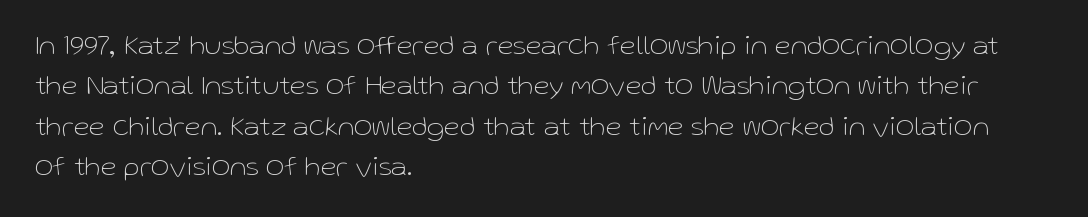
{"serif": "no", "italic": "no", "bold": "no", "weight": "thin", "width": "normal", "stroke_contrast": "low", "x_height": "medium", "monospaced": "no", "underline": "no", "align": "left", "line_spacing": "normal", "line_spacing_ratio": 1.39, "letter_spacing": "normal", "letter_spacing_em": 0.0, "glyph_px": 29}
